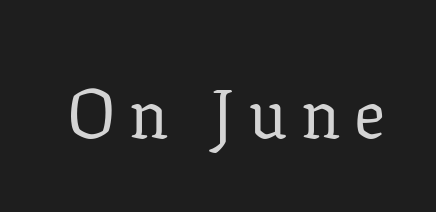
The image shows 69 px regular-weight serif type, upright; set unusually wide letter spacing (+0.2 em), not underlined; low stroke contrast and a medium x-height.
